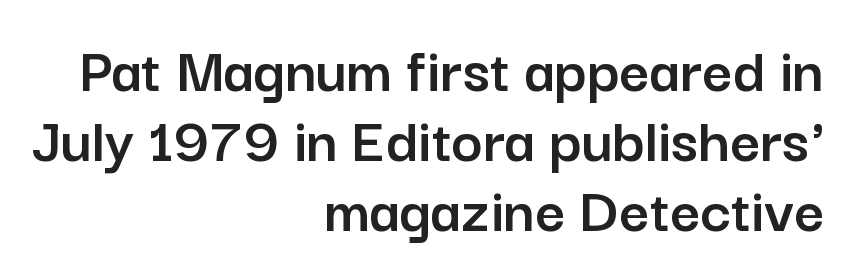
The image shows 66 px sans-serif type, upright; set right-aligned, tight line spacing (1.06x), normal letter spacing, not underlined; low stroke contrast and a medium x-height.
